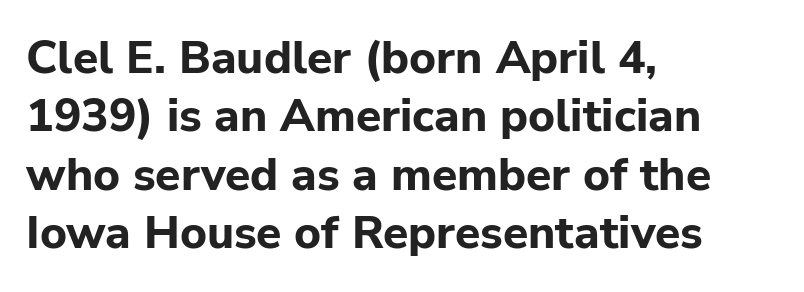
The image shows 46 px bold sans-serif type, upright; set left-aligned, normal line spacing (1.27x), normal letter spacing, not underlined; low stroke contrast and a medium x-height.
